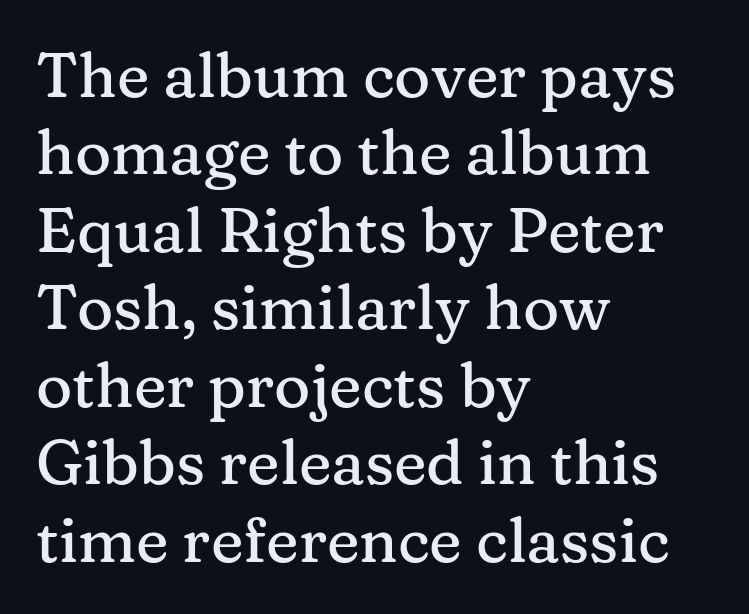
{"serif": "yes", "italic": "no", "width": "normal", "stroke_contrast": "medium", "x_height": "medium", "monospaced": "no", "underline": "no", "align": "left", "line_spacing": "normal", "line_spacing_ratio": 1.25, "letter_spacing": "normal", "letter_spacing_em": 0.0, "glyph_px": 62}
